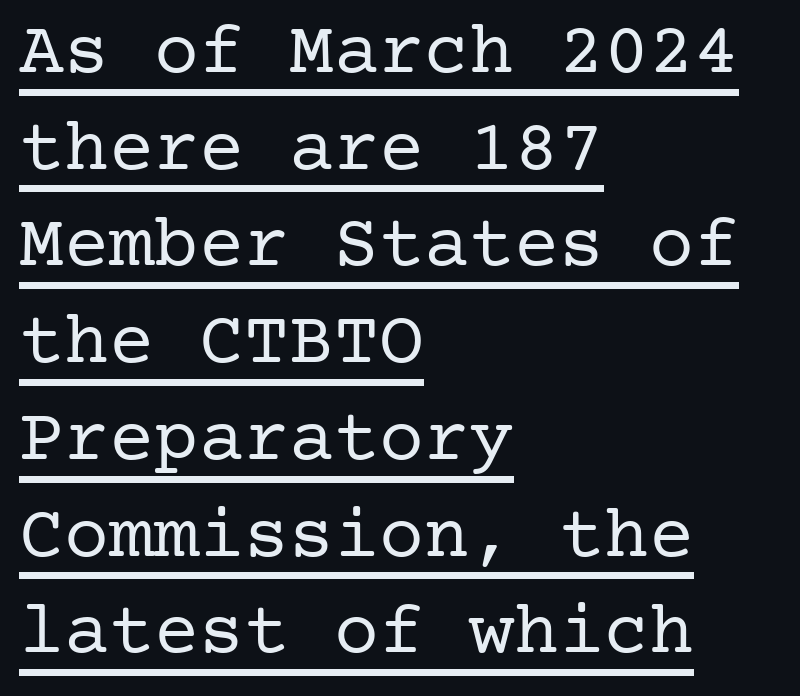
The image shows 75 px regular-weight serif type, upright; set left-aligned, normal line spacing (1.29x), normal letter spacing, underlined; low stroke contrast and a medium x-height.
